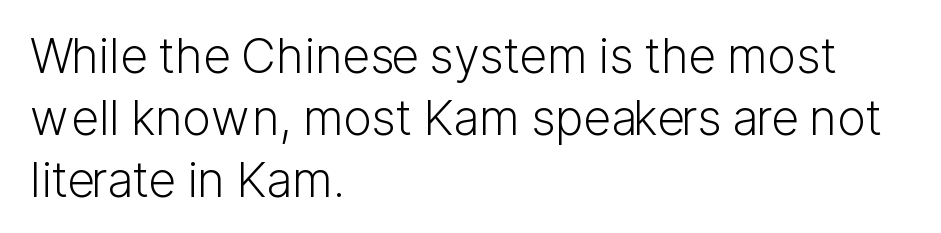
{"serif": "no", "italic": "no", "bold": "no", "weight": "light", "width": "normal", "stroke_contrast": "low", "x_height": "medium", "monospaced": "no", "underline": "no", "align": "left", "line_spacing": "normal", "line_spacing_ratio": 1.29, "letter_spacing": "normal", "letter_spacing_em": 0.0, "glyph_px": 48}
